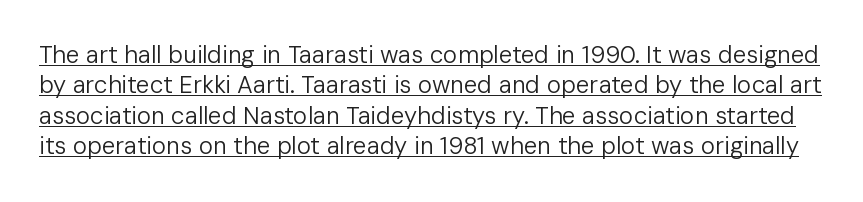
The image shows 24 px text type, upright; set normal line spacing (1.27x), normal letter spacing, underlined.
